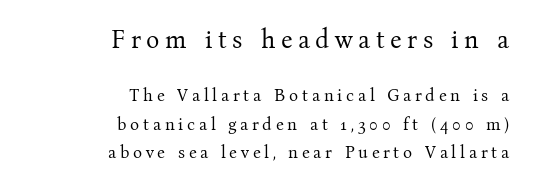
A roman cut, with each character standing at attention. Does the bottom block carry the larger type? No, the top block does. Honestly, there is no underline to notice here at all. Rows of type keep a routine distance in the vertical direction. The letterforms sit at book weight or below.
